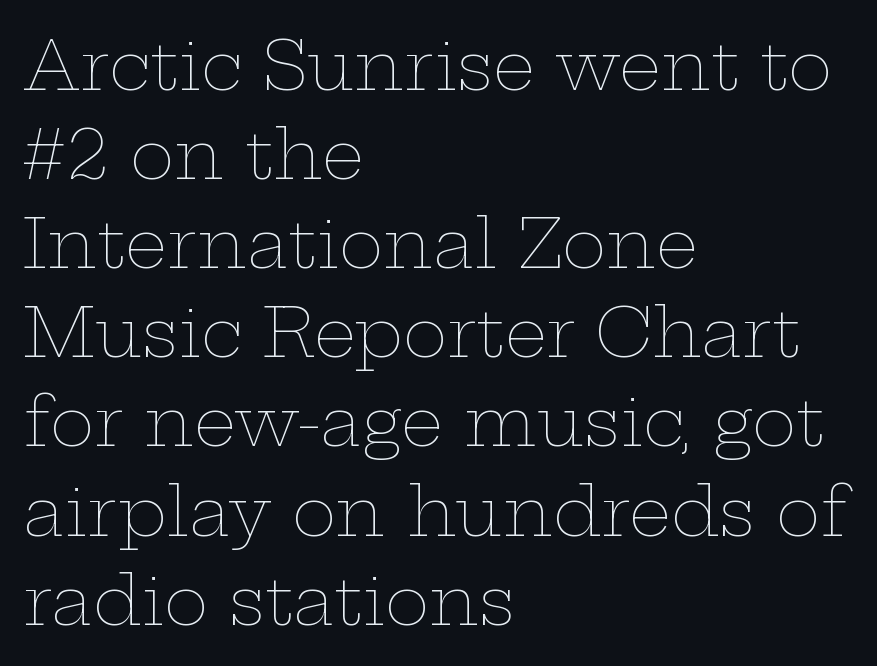
The image shows 67 px thin, wide type, upright; set left-aligned, normal line spacing (1.33x), normal letter spacing, not underlined; low stroke contrast and a medium x-height.
